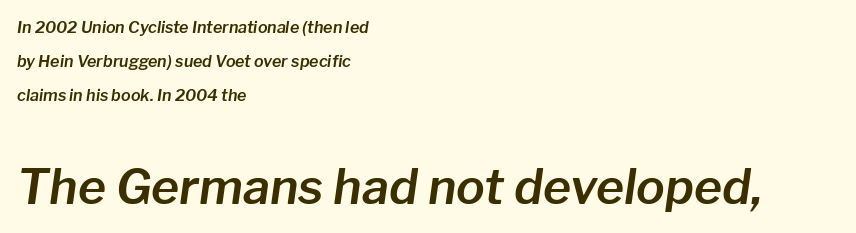
Q: Is the text italic (slanted)? A: Yes, it leans right by about 8 degrees.
Q: Is the text underlined? A: No.
Q: How is the paragraph aligned? A: Left-aligned.
Q: Is the spacing between letters normal or unusually wide? A: Normal.
Q: Is the spacing between lines tight, normal or loose? A: Loose.
Q: Which block of text is set in a larger size, the first (top) or the second (bottom)? A: The second (bottom) one.
Q: Width (condensed, normal, or wide)? A: Normal.
Q: Stroke contrast? A: Low.
Q: x-height? A: Medium.
Q: Monospaced? A: No.
